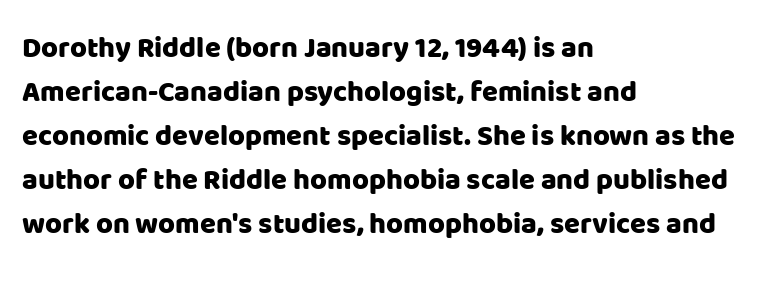
All the whitespace from short lines collects on the right. This sample has the flowing, uneven cadence of proportional lettering. The letters stand straight up with perfectly vertical stems. Whoever set this chose a conventional vertical rhythm. What stands out about the letter spacing? Nothing — it is the standard amount. No feet cap the strokes, marking this as sans-serif type.
